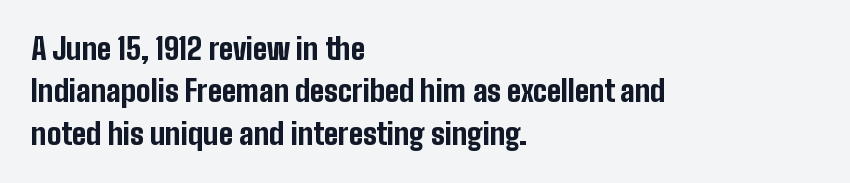
The image shows 29 px bold, condensed sans-serif type, upright; set left-aligned, normal line spacing (1.46x), normal letter spacing, not underlined; low stroke contrast and a medium x-height.
